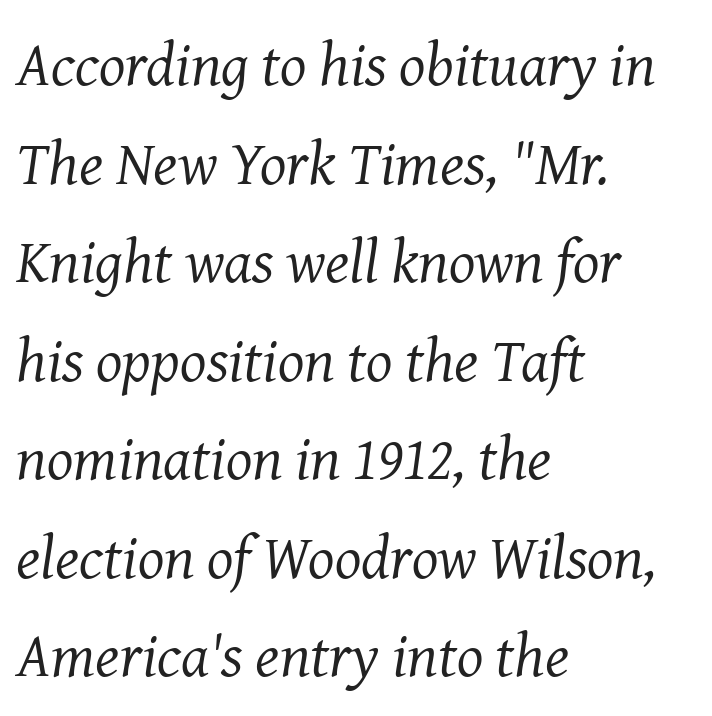
Look at the bottom of the vertical strokes: they flare into serifs here. The passage shown is typed in a proportional face where columns would drift. The foot of each line stays bare and open. Weight: in the light-to-regular range. Line spacing here is normal.
